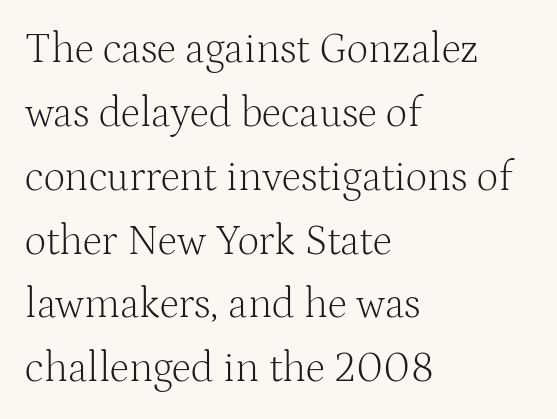
Q: Is the text bold? A: No.
Q: Is the text italic (slanted)? A: No, it is upright.
Q: Is the typeface a serif or a sans-serif typeface? A: Serif.
Q: Is the text underlined? A: No.
Q: How is the paragraph aligned? A: Left-aligned.
Q: Is the spacing between letters normal or unusually wide? A: Normal.
Q: Is the spacing between lines tight, normal or loose? A: Normal.
Q: Width (condensed, normal, or wide)? A: Normal.
Q: Stroke contrast? A: Medium.
Q: x-height? A: Medium.
Q: Monospaced? A: No.
